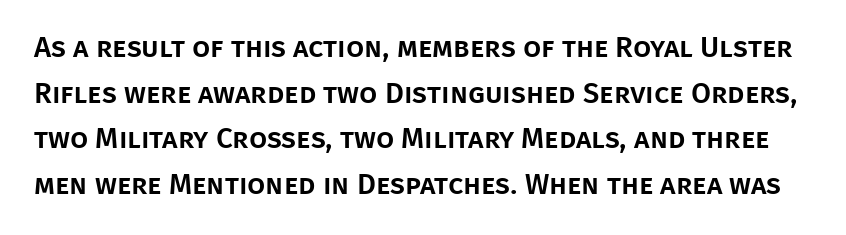
Short note: letters normally spaced. The type family on display is of the sans-serif kind. Regular leading. When letters stand straight like this, we call the style roman or upright.
